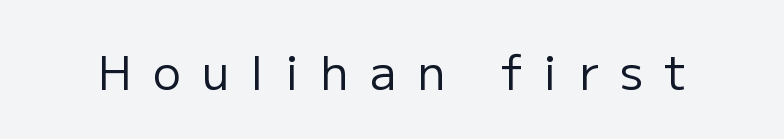
Anything drawn beneath the words? Only blank space. How are the letters spaced? Widely, with obvious added tracking. No italicization has been applied; the sample stays upright. Ink coverage per letter is moderate at most. Stroke terminals: plain, sans-serif.
